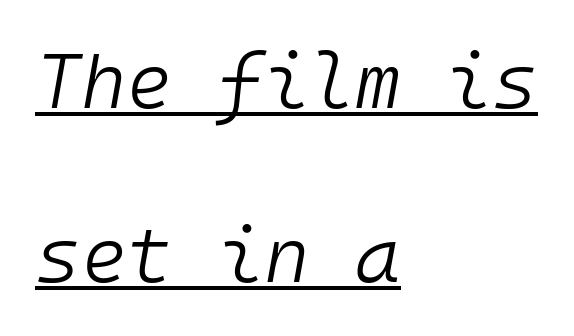
Emphasis is given by a line drawn under the lettering. The passage is arranged the way most books set body copy — flush left. Quick note: italic. Is this a fixed-width face? Yes — each glyph sits in an identical cell.
